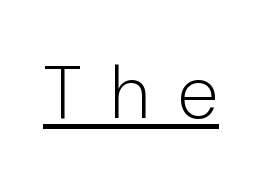
{"serif": "no", "italic": "no", "bold": "no", "weight": "light", "width": "normal", "stroke_contrast": "low", "x_height": "medium", "monospaced": "no", "underline": "yes", "letter_spacing": "wide", "letter_spacing_em": 0.38, "glyph_px": 75}
